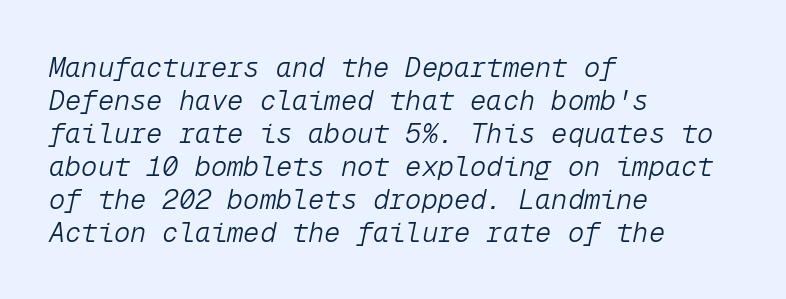
Plain, unruled lines of type. The typography opts for an oblique posture over an upright one. Default kerning and tracking; the words read as compact shapes. The setting favours the left margin, as ordinary paragraphs usually do. The strokes carry an ordinary text weight at most.
